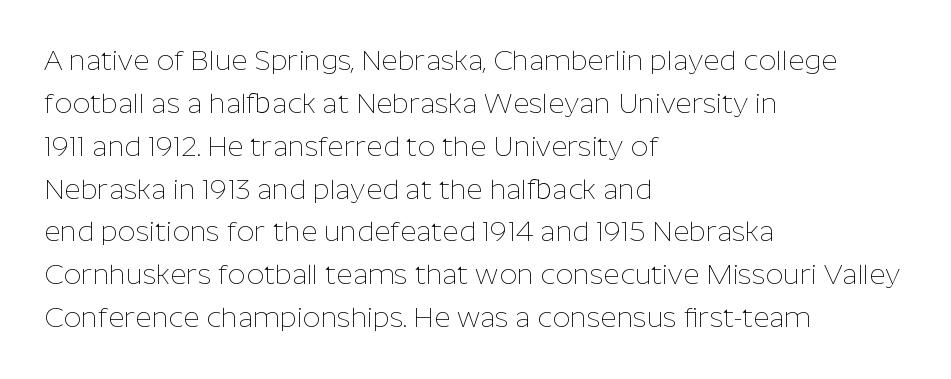
{"serif": "no", "italic": "no", "bold": "no", "weight": "thin", "width": "normal", "stroke_contrast": "low", "x_height": "medium", "monospaced": "no", "underline": "no", "align": "left", "line_spacing": "normal", "line_spacing_ratio": 1.53, "letter_spacing": "normal", "letter_spacing_em": 0.0, "glyph_px": 28}
